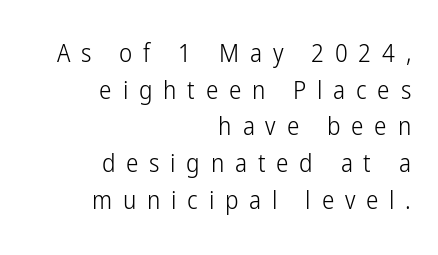
Q: Is the text bold? A: No.
Q: Is the text italic (slanted)? A: No, it is upright.
Q: Is the text underlined? A: No.
Q: How is the paragraph aligned? A: Right-aligned.
Q: Is the spacing between letters normal or unusually wide? A: Unusually wide.
Q: Is the spacing between lines tight, normal or loose? A: Normal.
